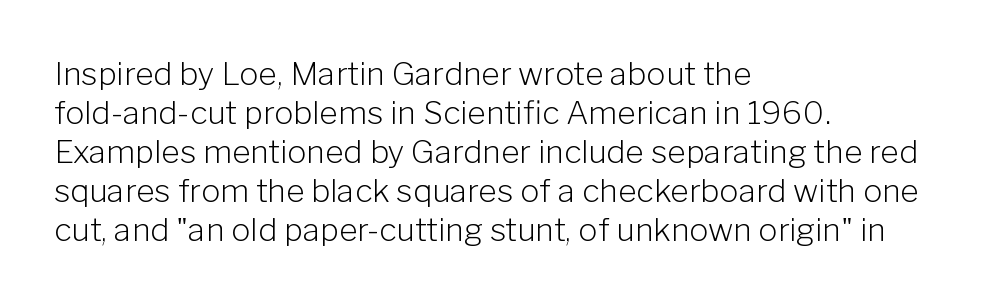
The image shows 32 px light sans-serif type, upright; set left-aligned, line spacing 1.22x, normal letter spacing, not underlined; low stroke contrast and a medium x-height.
